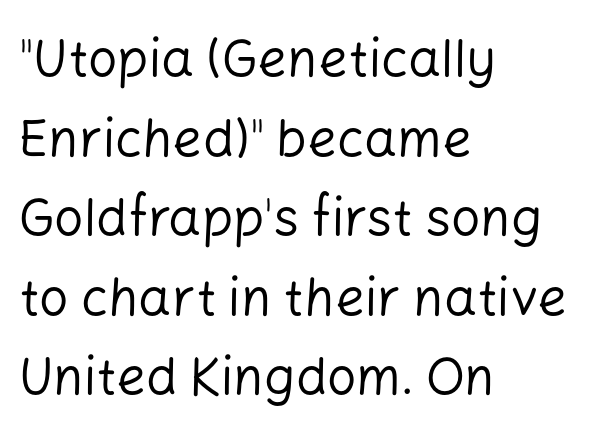
{"serif": "no", "italic": "no", "bold": "no", "weight": "regular", "width": "normal", "stroke_contrast": "low", "x_height": "medium", "monospaced": "no", "underline": "no", "align": "left", "line_spacing": "normal", "line_spacing_ratio": 1.53, "letter_spacing": "normal", "letter_spacing_em": 0.0, "glyph_px": 52}
